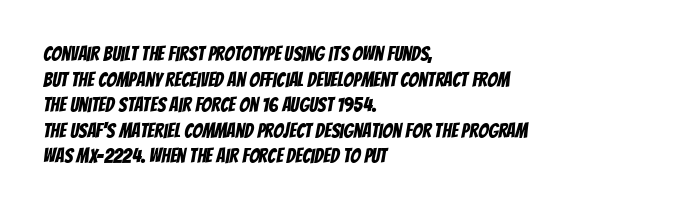
One-word summary of the alignment: left. Only glyphs here, with clear space below each row. What's the leading like? Ordinary, nothing unusual. The horizontal fit of the characters is conventional and even.
